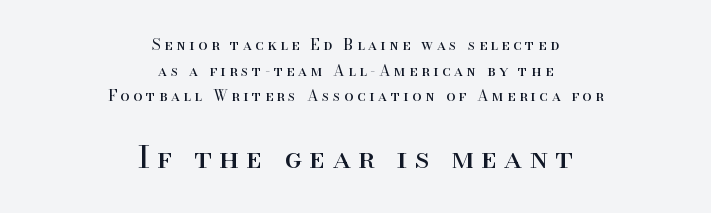
The passage shown is typed in a proportional face where columns would drift. Small tapered or slab feet sit at the stroke ends, so this counts as serif. The lettering holds an erect, upright posture throughout. Compared with typical body copy, the letter spacing here is much looser.
